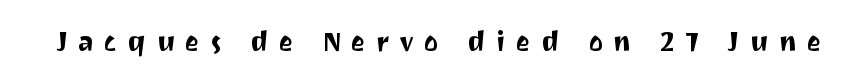
Q: Is the text italic (slanted)? A: No, it is upright.
Q: Is the text underlined? A: No.
Q: Is the spacing between letters normal or unusually wide? A: Unusually wide.
